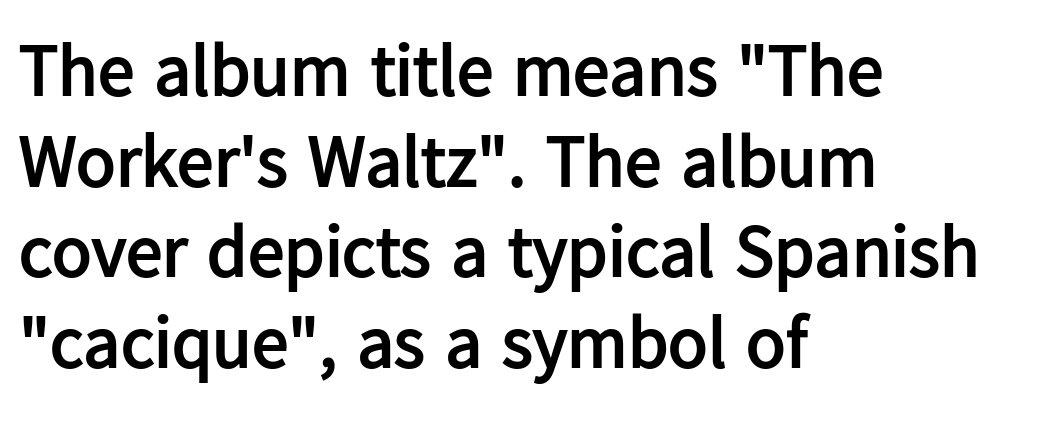
Visually the block forms a straight wall on the left and a jagged coastline on the right. Each word holds together tightly as a unit, with standard inter-letter gaps. Upright lettering throughout. The sample has been set heavy, in full bold. The space beneath each line is pristine and unruled. A typesetter would call this proportional, since set widths differ per character.
